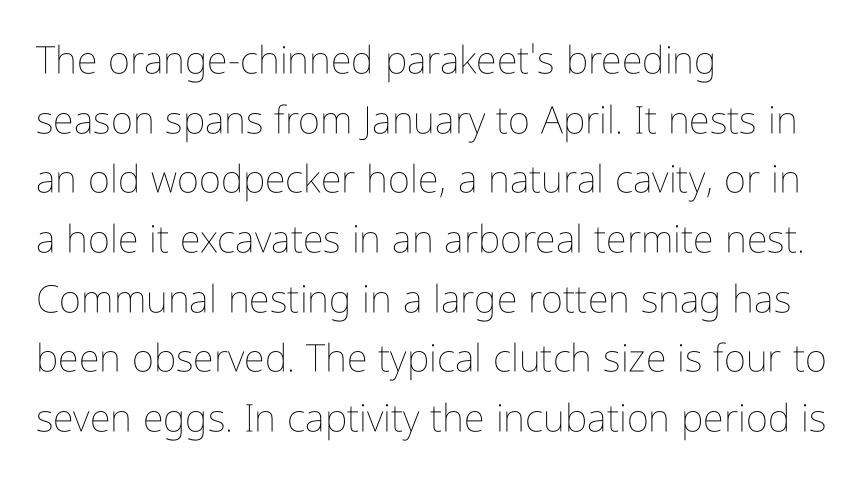
{"italic": "no", "bold": "no", "weight": "thin", "width": "condensed", "stroke_contrast": "low", "x_height": "medium", "monospaced": "no", "underline": "no", "align": "left", "line_spacing": "normal", "line_spacing_ratio": 1.57, "letter_spacing": "normal", "letter_spacing_em": 0.0, "glyph_px": 38}
